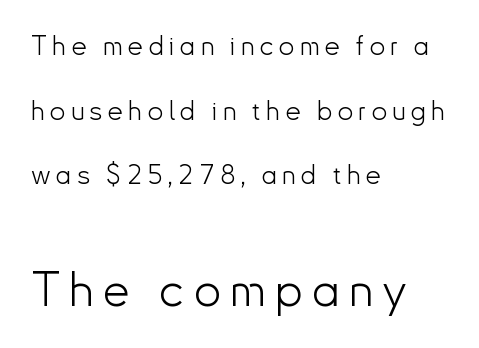
{"serif": "no", "italic": "no", "bold": "no", "weight": "light", "width": "normal", "stroke_contrast": "low", "x_height": "small", "monospaced": "no", "underline": "no", "align": "left", "line_spacing": "loose", "line_spacing_ratio": 2.39, "letter_spacing": "wide", "letter_spacing_em": 0.2, "larger_block": "second", "size_ratio": 1.78, "glyph_px": 48}
